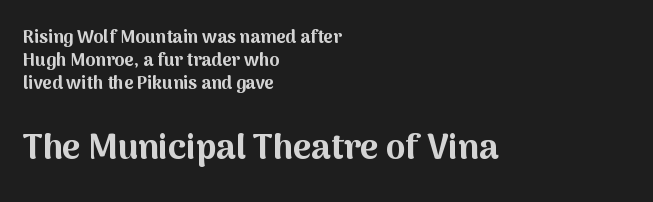
Normally led — the rows are evenly, conventionally spaced. Alignment: flush left. Nothing unusual about the tracking: characters are spaced as the font intends. Do the letters lean? They stand straight. Compare the two chunks: the lower has the greater cap height. Check where the strokes stop: nothing finishes them off — pure sans.
